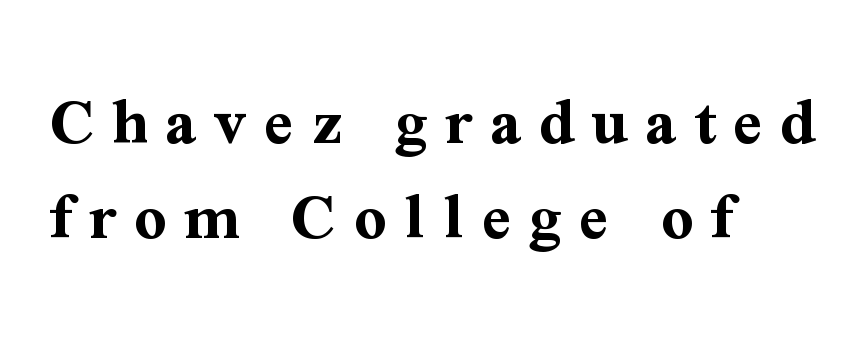
Q: Is the text bold? A: Yes.
Q: Is the text italic (slanted)? A: No, it is upright.
Q: Is the typeface a serif or a sans-serif typeface? A: Serif.
Q: Is the text underlined? A: No.
Q: How is the paragraph aligned? A: Left-aligned.
Q: Is the spacing between letters normal or unusually wide? A: Unusually wide.
Q: Is the spacing between lines tight, normal or loose? A: Normal.
Q: Width (condensed, normal, or wide)? A: Normal.
Q: Stroke contrast? A: Medium.
Q: x-height? A: Medium.
Q: Monospaced? A: No.
